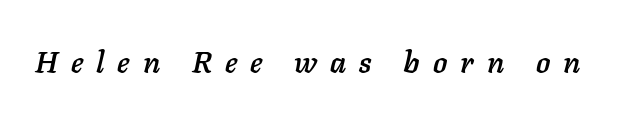
{"italic": "yes", "lean": "right", "slant_degrees": 11, "width": "normal", "stroke_contrast": "low", "x_height": "medium", "monospaced": "no", "underline": "no", "letter_spacing": "wide", "letter_spacing_em": 0.43, "glyph_px": 30}
